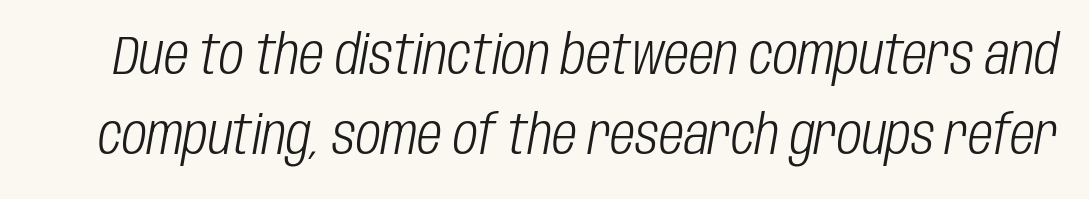
{"italic": "yes", "lean": "right", "slant_degrees": 10, "bold": "no", "weight": "light", "width": "condensed", "stroke_contrast": "low", "x_height": "large", "monospaced": "no", "underline": "no", "line_spacing": "normal", "line_spacing_ratio": 1.49, "letter_spacing": "normal", "letter_spacing_em": 0.0, "glyph_px": 54}
